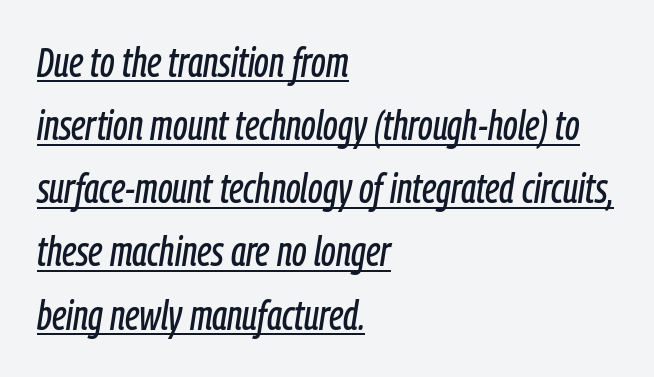
{"italic": "yes", "lean": "right", "slant_degrees": 9, "width": "condensed", "stroke_contrast": "low", "x_height": "medium", "monospaced": "no", "underline": "yes", "align": "left", "line_spacing": "normal", "line_spacing_ratio": 1.54, "letter_spacing": "normal", "letter_spacing_em": 0.0, "glyph_px": 41}
